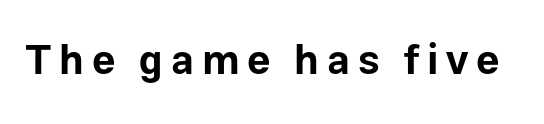
The image shows 41 px bold sans-serif type, upright; set not underlined; low stroke contrast and a medium x-height.
